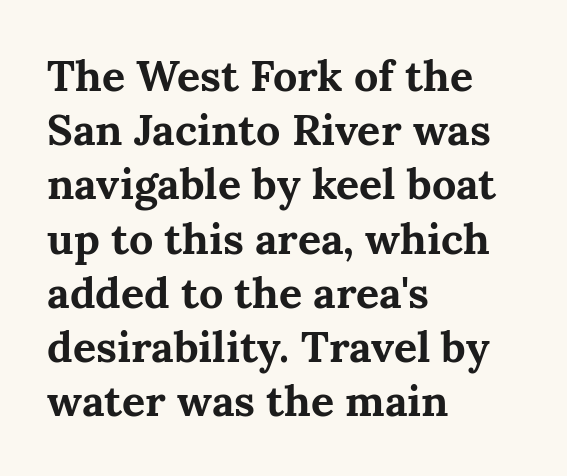
The letters are bold, with thick, heavy strokes. Quick note: not italic, upright. Compared with a centered layout, this one pins lines to the left instead. Vertically, the passage feels balanced, rows spaced as you'd expect. This sample uses plain, unmodified letter spacing.
